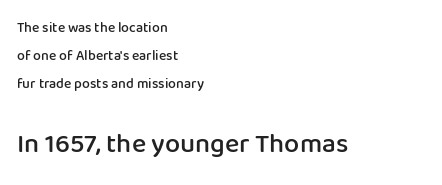
{"italic": "no", "bold": "semi", "underline": "no", "align": "left", "line_spacing": "loose", "line_spacing_ratio": 2.01, "letter_spacing": "normal", "letter_spacing_em": 0.0, "larger_block": "second", "size_ratio": 1.93, "glyph_px": 27}
